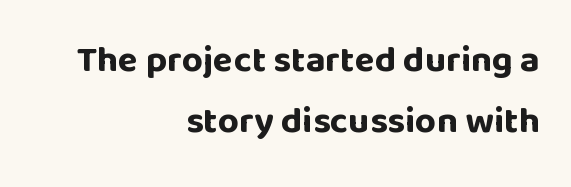
The image shows 37 px bold sans-serif type, upright; set right-aligned, normal line spacing (1.64x), normal letter spacing, not underlined; low stroke contrast and a large x-height.
